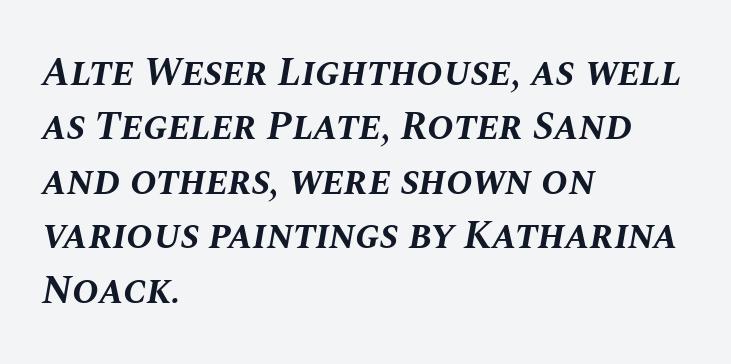
The image shows 40 px bold type, italic (leaning right); set left-aligned, normal line spacing (1.36x), normal letter spacing, not underlined; medium stroke contrast and a large x-height.
